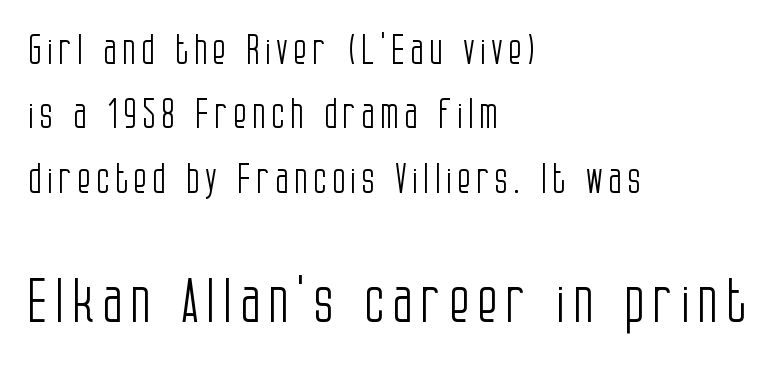
Q: Is the text bold? A: No.
Q: Is the text italic (slanted)? A: No, it is upright.
Q: Is the typeface a serif or a sans-serif typeface? A: Sans-serif.
Q: Is the text underlined? A: No.
Q: How is the paragraph aligned? A: Left-aligned.
Q: Is the spacing between lines tight, normal or loose? A: Normal.
Q: Which block of text is set in a larger size, the first (top) or the second (bottom)? A: The second (bottom) one.
Q: Width (condensed, normal, or wide)? A: Condensed.
Q: Stroke contrast? A: Low.
Q: x-height? A: Large.
Q: Monospaced? A: No.
